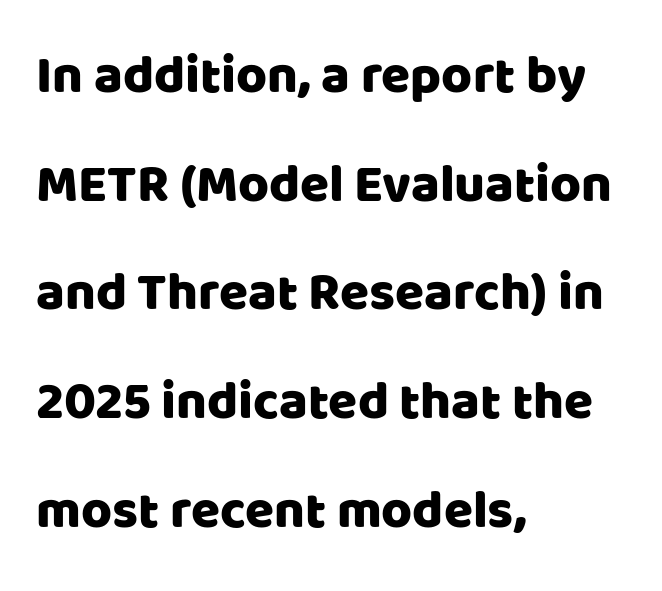
The space between consecutive lines is lavish. Tall strokes in this sample are plumb rather than angled. Standard letterfit; no display-style spreading of the glyphs. All the whitespace from short lines collects on the right.
